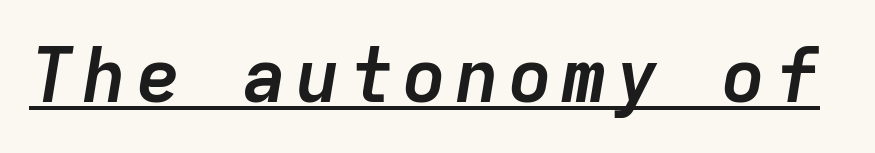
Style check: oblique. Is this a fixed-width face? Yes — each glyph sits in an identical cell. The face used here has the dense, thick strokes of a bold. Somebody hit Ctrl+U on this one — the words are underlined.
